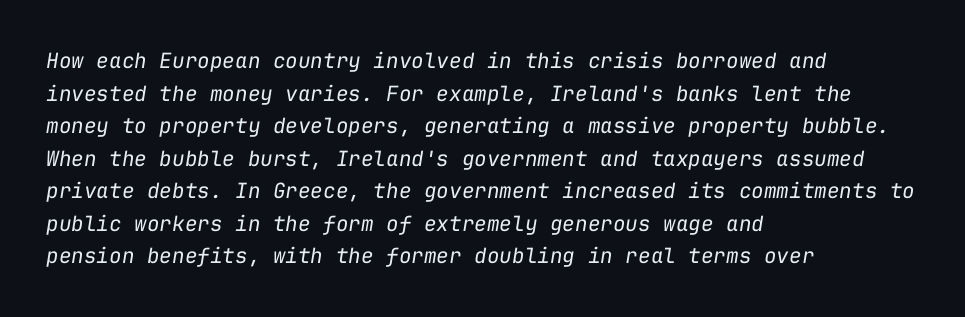
A student would call this left alignment; a typographer would say flush left, rag right. No extra tracking has been applied to these lines. Weight: regular or lighter. Letters rest on an invisible, unmarked baseline.
